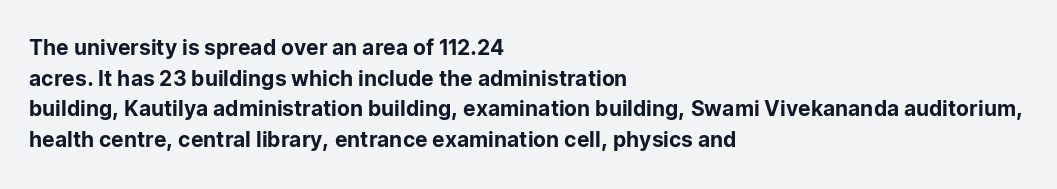
Style check: upright. Quick note: interline space is typical. This sample uses plain, unmodified letter spacing. In CSS terms this would be text-align: left.
